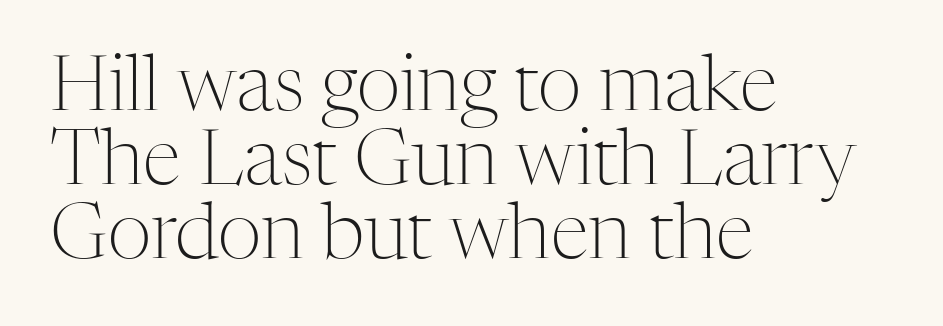
Q: Is the text bold? A: No.
Q: Is the text italic (slanted)? A: No, it is upright.
Q: Is the typeface a serif or a sans-serif typeface? A: Serif.
Q: Is the text underlined? A: No.
Q: How is the paragraph aligned? A: Left-aligned.
Q: Is the spacing between letters normal or unusually wide? A: Normal.
Q: Is the spacing between lines tight, normal or loose? A: Tight.
Q: Width (condensed, normal, or wide)? A: Normal.
Q: Stroke contrast? A: Medium.
Q: x-height? A: Medium.
Q: Monospaced? A: No.
